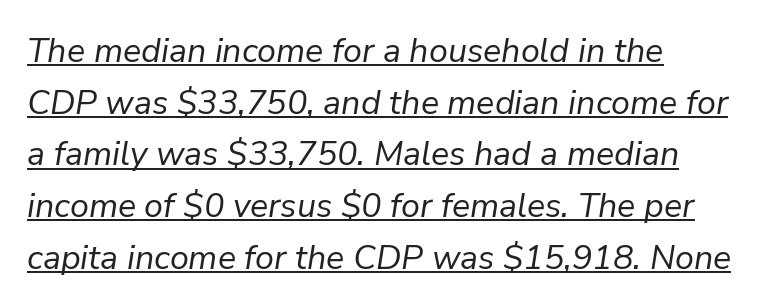
{"italic": "yes", "lean": "right", "slant_degrees": 9, "bold": "no", "weight": "regular", "width": "normal", "stroke_contrast": "low", "x_height": "medium", "monospaced": "no", "underline": "yes", "align": "left", "line_spacing": "normal", "line_spacing_ratio": 1.52, "letter_spacing": "normal", "letter_spacing_em": 0.0, "glyph_px": 34}
